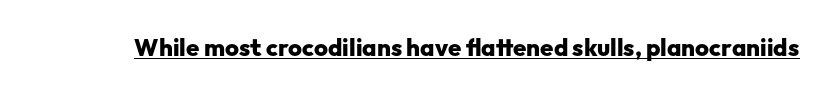
{"italic": "no", "bold": "yes", "underline": "yes", "letter_spacing": "normal", "letter_spacing_em": 0.0, "glyph_px": 24}
